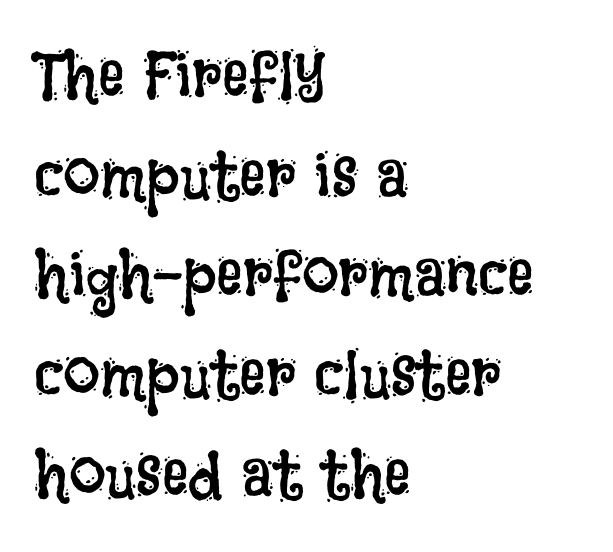
The image shows 66 px regular-weight, condensed type, upright; set left-aligned, normal line spacing (1.51x), normal letter spacing, not underlined; low stroke contrast and a large x-height.
